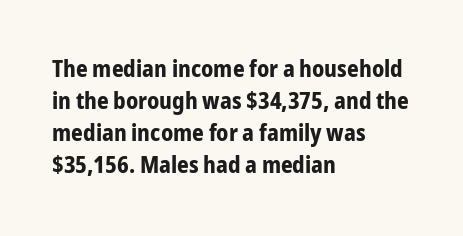
Q: Is the text bold? A: Yes.
Q: Is the text italic (slanted)? A: No, it is upright.
Q: Is the text underlined? A: No.
Q: How is the paragraph aligned? A: Left-aligned.
Q: Is the spacing between letters normal or unusually wide? A: Normal.
Q: Is the spacing between lines tight, normal or loose? A: Normal.
